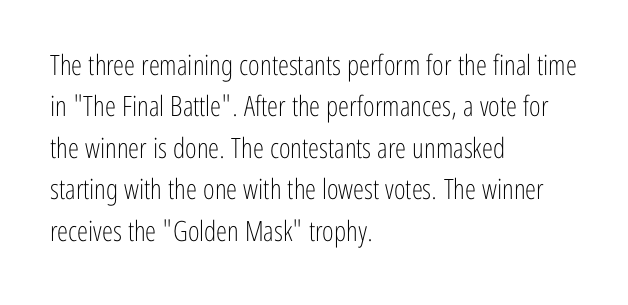
{"serif": "no", "italic": "no", "bold": "no", "weight": "light", "width": "condensed", "stroke_contrast": "low", "x_height": "medium", "monospaced": "no", "underline": "no", "align": "left", "line_spacing": "normal", "line_spacing_ratio": 1.48, "letter_spacing": "normal", "letter_spacing_em": 0.0, "glyph_px": 28}
